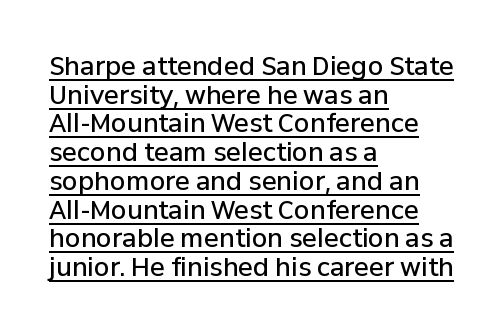
The image shows 25 px text type, upright; set left-aligned, tight line spacing (1.15x), normal letter spacing, underlined.
